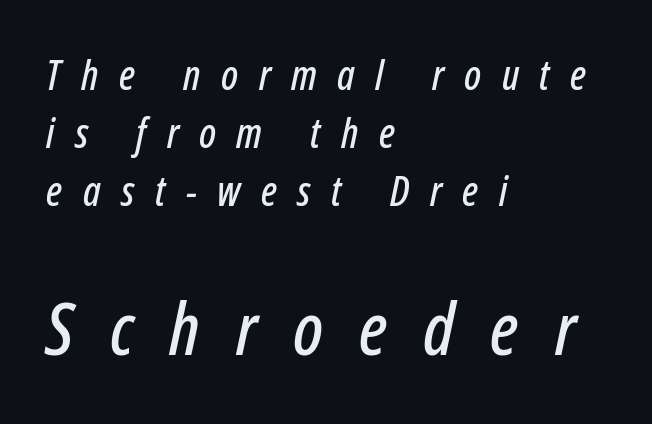
{"italic": "yes", "lean": "right", "slant_degrees": 12, "width": "condensed", "stroke_contrast": "low", "x_height": "medium", "monospaced": "no", "underline": "no", "align": "left", "line_spacing": "normal", "line_spacing_ratio": 1.42, "letter_spacing": "wide", "letter_spacing_em": 0.5, "larger_block": "second", "size_ratio": 1.76, "glyph_px": 72}
